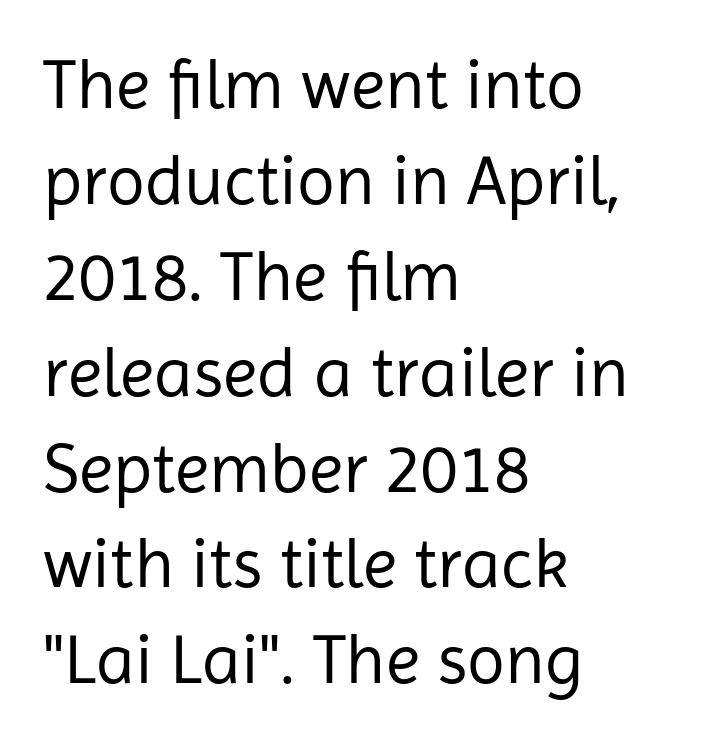
Q: Is the text bold? A: No.
Q: Is the text italic (slanted)? A: No, it is upright.
Q: Is the typeface a serif or a sans-serif typeface? A: Sans-serif.
Q: Is the text underlined? A: No.
Q: How is the paragraph aligned? A: Left-aligned.
Q: Is the spacing between letters normal or unusually wide? A: Normal.
Q: Is the spacing between lines tight, normal or loose? A: Normal.
Q: Width (condensed, normal, or wide)? A: Normal.
Q: Stroke contrast? A: Low.
Q: x-height? A: Medium.
Q: Monospaced? A: No.
